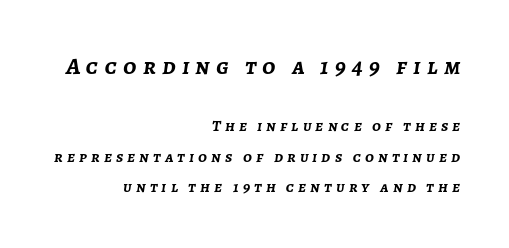
{"italic": "yes", "lean": "right", "slant_degrees": 7, "bold": "yes", "underline": "no", "align": "right", "line_spacing": "loose", "line_spacing_ratio": 1.91, "letter_spacing": "wide", "letter_spacing_em": 0.26, "larger_block": "first", "size_ratio": 1.5, "glyph_px": 24}
